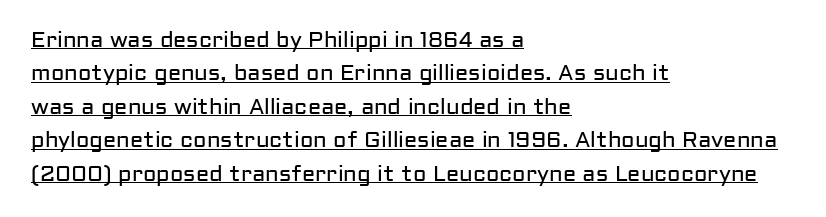
Characters remain perfectly vertical along every line. Is there an underline? Yes — a line sits under the letters. Each new line begins a customary step beneath the previous one. The setting favours the left margin, as ordinary paragraphs usually do. Nothing unusual about the tracking: characters are spaced as the font intends. The strokes are not fattened; the text isn't bold.
